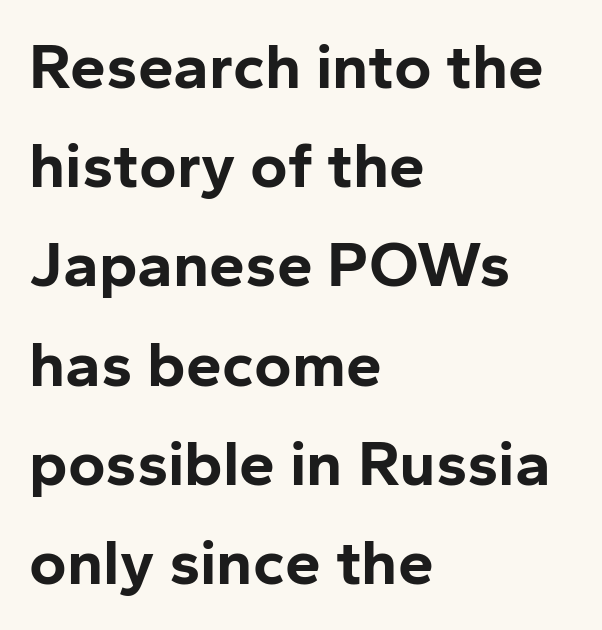
{"serif": "no", "italic": "no", "bold": "yes", "weight": "bold", "width": "normal", "stroke_contrast": "low", "x_height": "medium", "monospaced": "no", "underline": "no", "align": "left", "line_spacing": "normal", "line_spacing_ratio": 1.55, "letter_spacing": "normal", "letter_spacing_em": 0.0, "glyph_px": 64}
